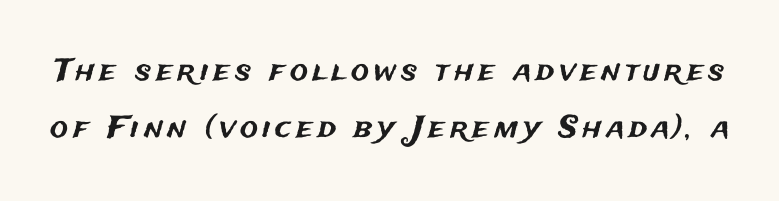
{"serif": "no", "width": "normal", "stroke_contrast": "medium", "x_height": "medium", "monospaced": "no", "underline": "no", "line_spacing_ratio": 1.89, "glyph_px": 30}
